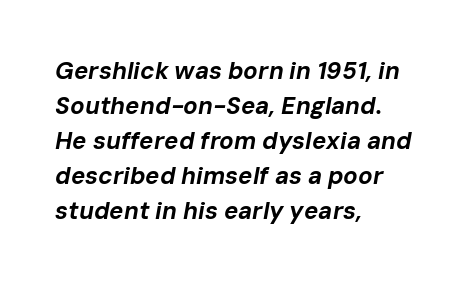
The image shows 24 px bold type, italic (leaning right); set left-aligned, normal line spacing (1.46x), normal letter spacing, not underlined.
